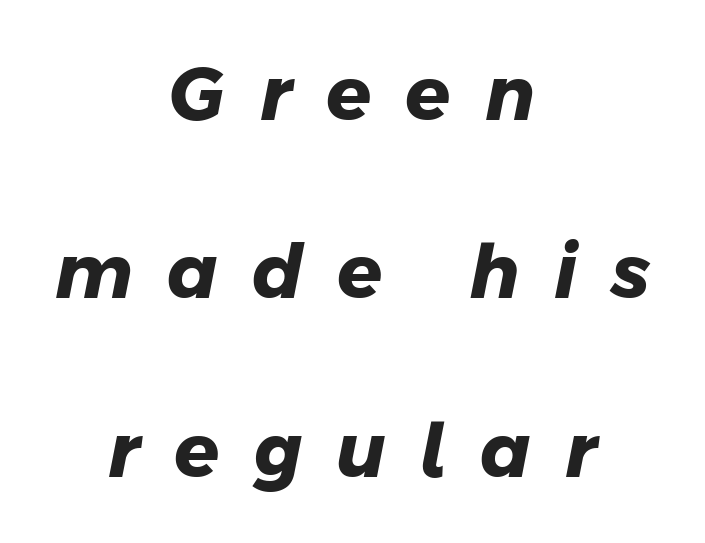
There is plenty of visible air inserted between adjacent glyphs. The block of text is sparse from top to bottom, with ample space between rows. Is this a sans? Yes — the strokes have no serifs. Letters rest on an invisible, unmarked baseline. Caption: bold face, heavy strokes. Note the varied advance widths — an 'i' is clearly narrower than an 'm'.
